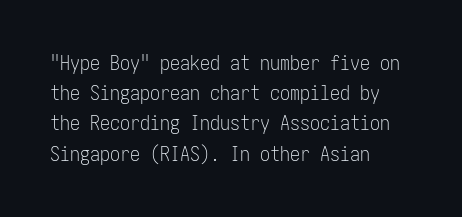
{"italic": "no", "bold": "no", "underline": "no", "align": "left", "line_spacing": "normal", "line_spacing_ratio": 1.51, "letter_spacing": "normal", "letter_spacing_em": 0.0, "glyph_px": 20}
